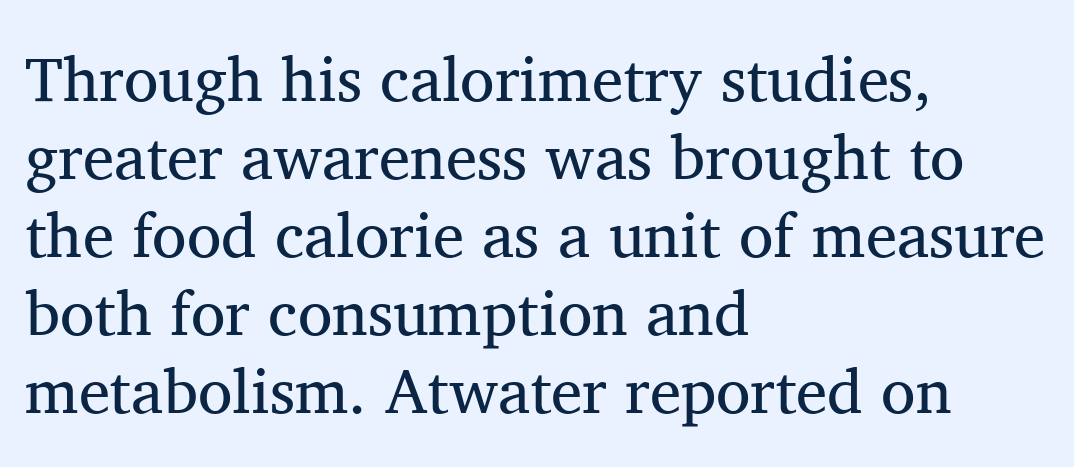
The strip under each line holds only bare page. What stands out about the letter spacing? Nothing — it is the standard amount. Letters have the restrained weight of plain body copy at most. Where is the straight margin? On the left.
